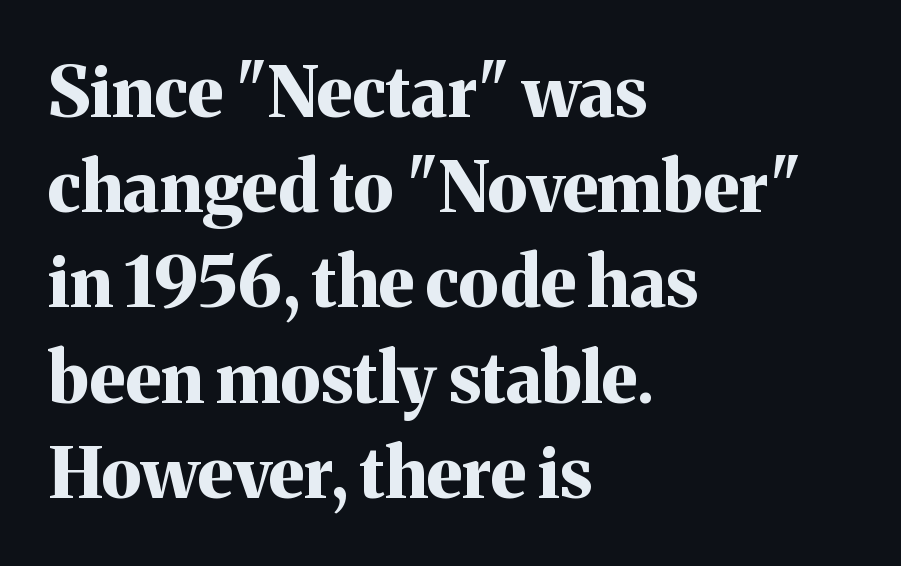
Q: Is the text bold? A: Yes.
Q: Is the text italic (slanted)? A: No, it is upright.
Q: Is the typeface a serif or a sans-serif typeface? A: Serif.
Q: Is the text underlined? A: No.
Q: How is the paragraph aligned? A: Left-aligned.
Q: Is the spacing between letters normal or unusually wide? A: Normal.
Q: Is the spacing between lines tight, normal or loose? A: Normal.
Q: Width (condensed, normal, or wide)? A: Normal.
Q: Stroke contrast? A: Medium.
Q: x-height? A: Medium.
Q: Monospaced? A: No.
